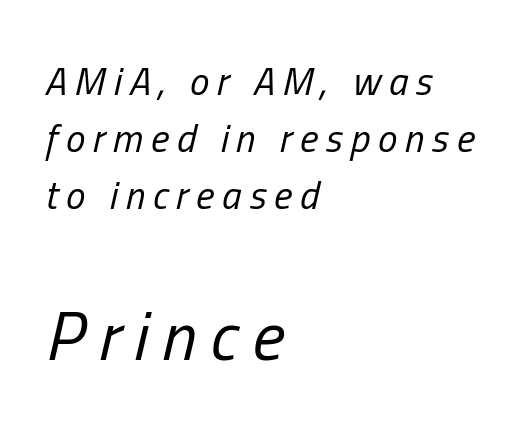
{"italic": "yes", "lean": "right", "slant_degrees": 13, "bold": "no", "weight": "regular", "width": "condensed", "stroke_contrast": "low", "x_height": "medium", "monospaced": "no", "underline": "no", "align": "left", "line_spacing": "normal", "line_spacing_ratio": 1.46, "letter_spacing": "wide", "letter_spacing_em": 0.2, "larger_block": "second", "size_ratio": 1.77, "glyph_px": 69}
